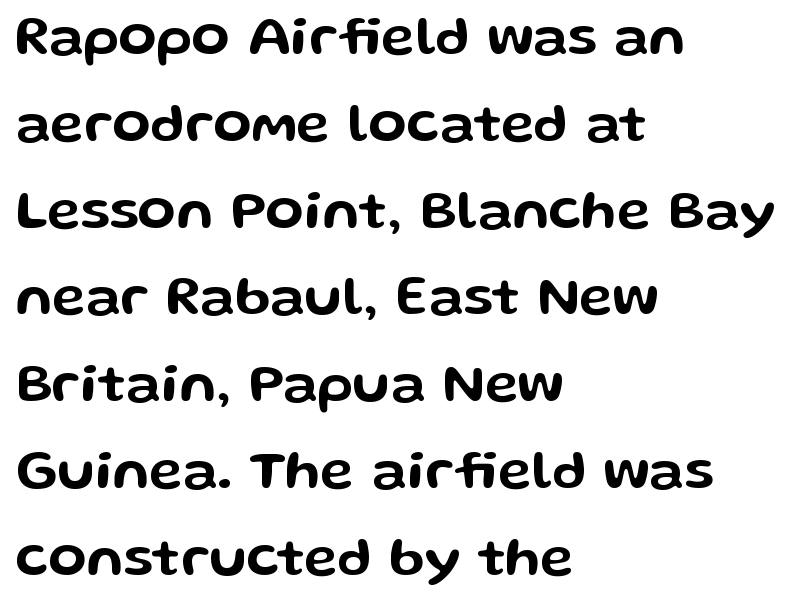
{"serif": "no", "italic": "no", "width": "wide", "stroke_contrast": "low", "x_height": "medium", "monospaced": "no", "underline": "no", "align": "left", "line_spacing": "normal", "line_spacing_ratio": 1.55, "letter_spacing": "normal", "letter_spacing_em": 0.0, "glyph_px": 56}
